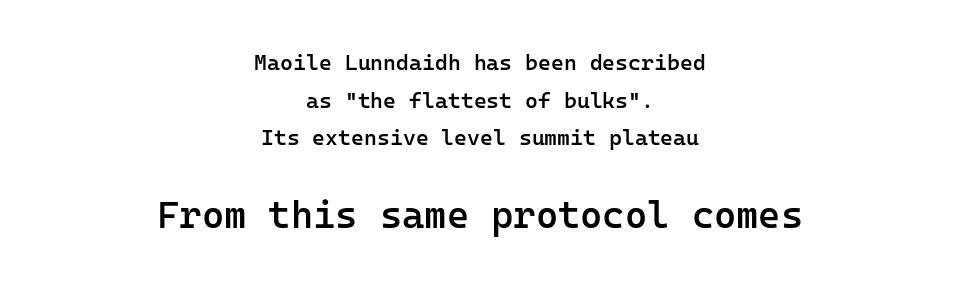
The image shows 38 px semibold sans-serif type, upright, monospaced; set centered, line spacing 1.71x, normal letter spacing, not underlined; the second (bottom) block is 1.73x larger; low stroke contrast and a medium x-height.
